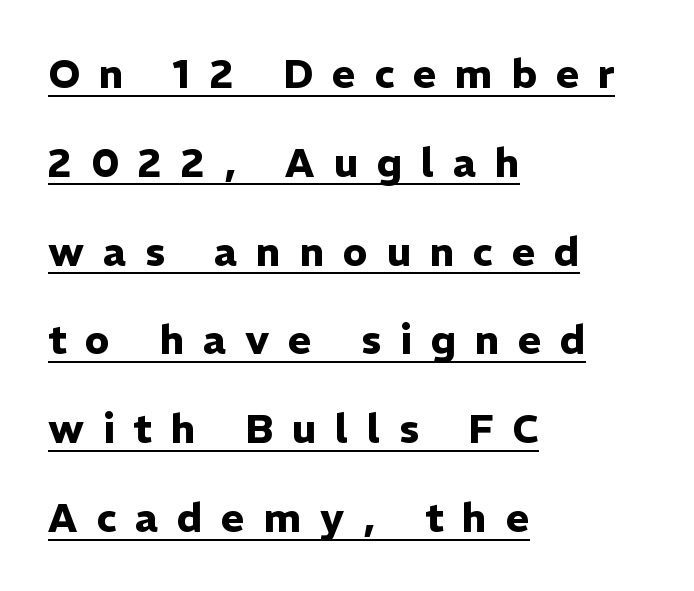
The image shows 40 px heavy sans-serif type, upright; set left-aligned, loose line spacing (2.22x), unusually wide letter spacing (+0.47 em), underlined; low stroke contrast and a medium x-height.
